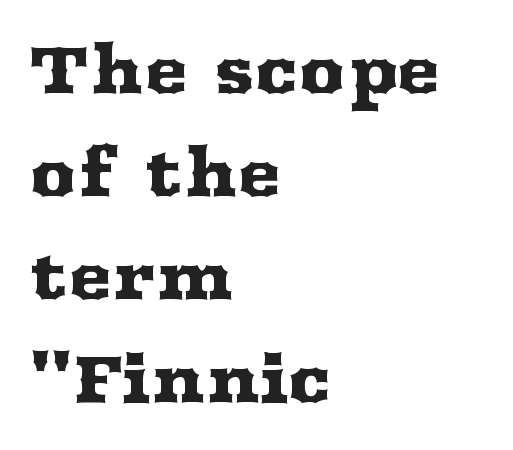
The font's upright variant was chosen for this text. Summary of vertical rhythm: regular, with standard interline spacing. A typesetter would label this face a serif. Beneath every word, the page is bare.
